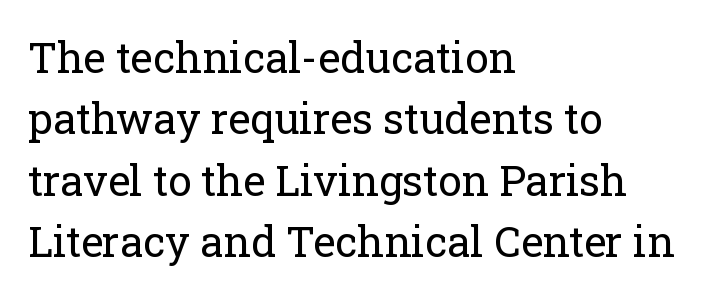
The image shows 42 px regular-weight serif type, upright; set left-aligned, normal line spacing (1.46x), normal letter spacing, not underlined; low stroke contrast and a medium x-height.
